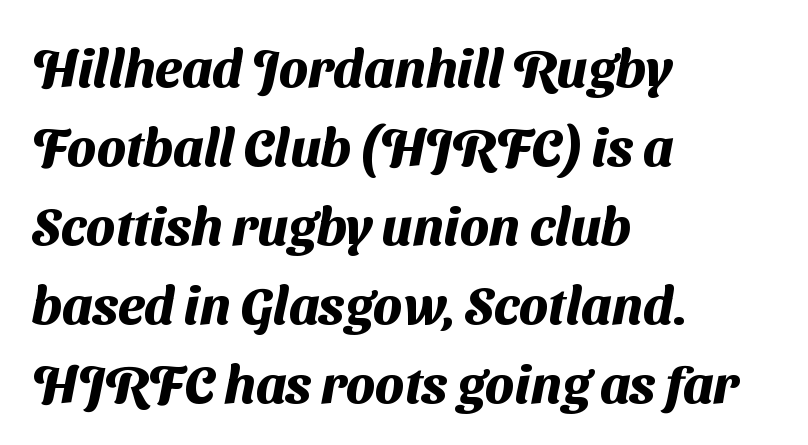
Leading matches the norm, producing a regular column. What kind of face is this? One without serifs — a sans. The typesetting leans heavy: a genuine bold. Think of a printed novel: that variable character pitch is what you see here. The typesetter chose a ragged-right arrangement here.
